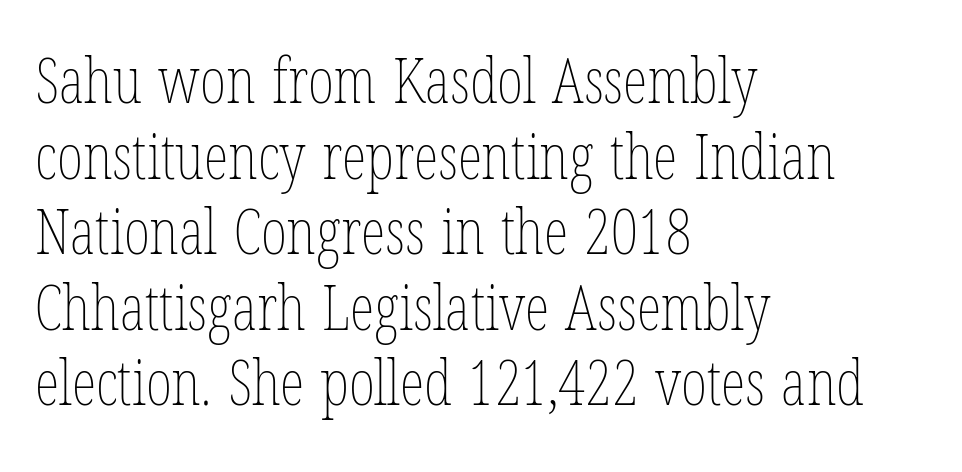
{"italic": "no", "bold": "no", "weight": "thin", "width": "condensed", "stroke_contrast": "low", "x_height": "medium", "monospaced": "no", "underline": "no", "align": "left", "line_spacing_ratio": 1.2, "letter_spacing": "normal", "letter_spacing_em": 0.0, "glyph_px": 63}
